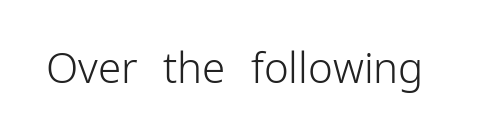
Descender tails drop into unmarked territory. The typeface chosen for these lines omits serifs. This is not heavy type; no bold has been used. Observe the ordinary spacing: letters are neighbours, not strangers. Tall strokes in this sample are plumb rather than angled.
